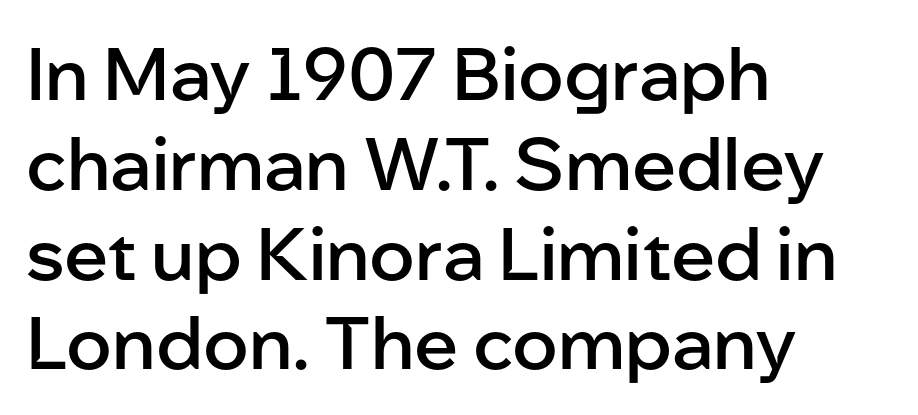
Q: Is the text bold? A: Semi-bold.
Q: Is the text italic (slanted)? A: No, it is upright.
Q: Is the typeface a serif or a sans-serif typeface? A: Sans-serif.
Q: Is the text underlined? A: No.
Q: How is the paragraph aligned? A: Left-aligned.
Q: Is the spacing between letters normal or unusually wide? A: Normal.
Q: Width (condensed, normal, or wide)? A: Normal.
Q: Stroke contrast? A: Low.
Q: x-height? A: Medium.
Q: Monospaced? A: No.
